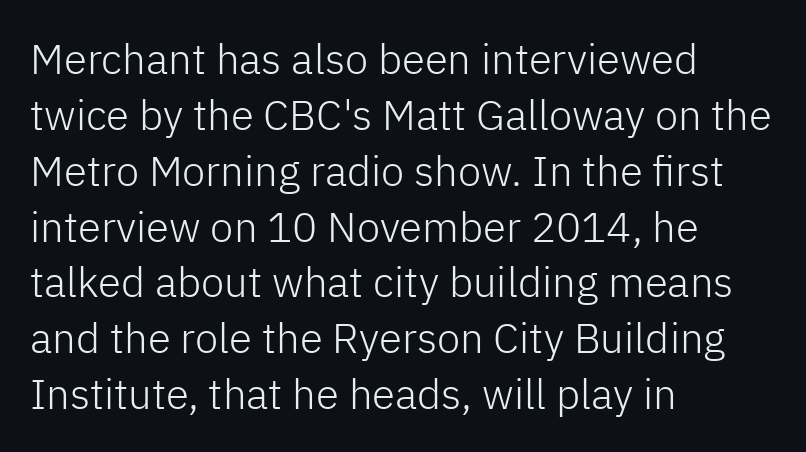
{"serif": "no", "italic": "no", "bold": "no", "weight": "light", "width": "normal", "stroke_contrast": "low", "x_height": "medium", "monospaced": "no", "underline": "no", "align": "left", "line_spacing": "normal", "line_spacing_ratio": 1.33, "letter_spacing": "normal", "letter_spacing_em": 0.0, "glyph_px": 42}
